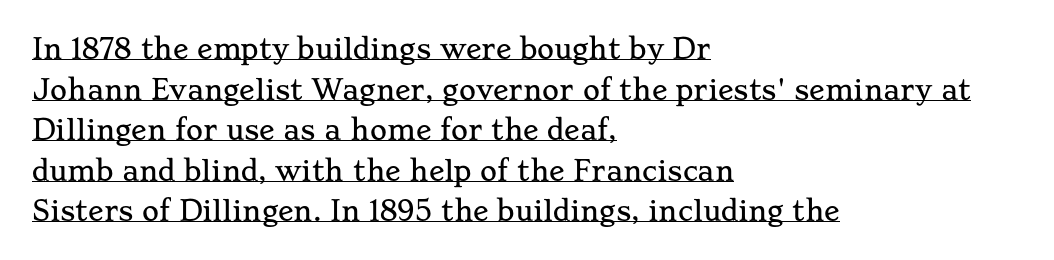
Q: Is the text italic (slanted)? A: No, it is upright.
Q: Is the text underlined? A: Yes.
Q: How is the paragraph aligned? A: Left-aligned.
Q: Is the spacing between letters normal or unusually wide? A: Normal.
Q: Is the spacing between lines tight, normal or loose? A: Normal.
